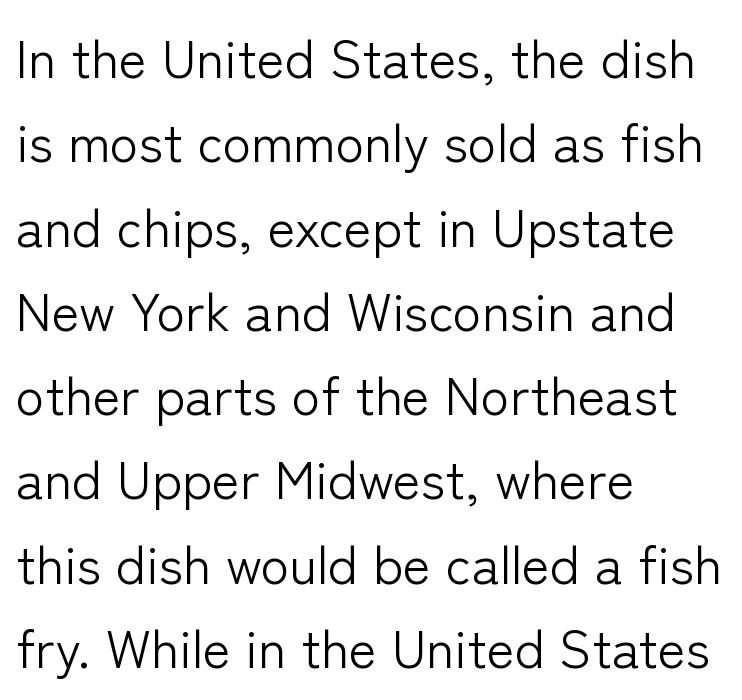
The image shows 53 px light sans-serif type, upright; set left-aligned, normal line spacing (1.59x), normal letter spacing, not underlined; low stroke contrast and a medium x-height.
